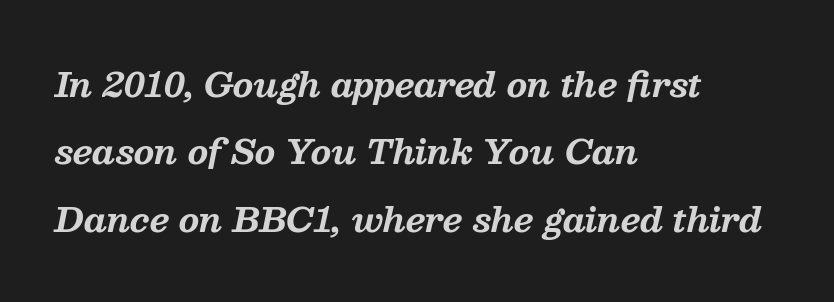
The image shows 33 px bold serif type, italic (leaning right); set left-aligned, loose line spacing (2.04x), normal letter spacing, not underlined; medium stroke contrast and a medium x-height.
